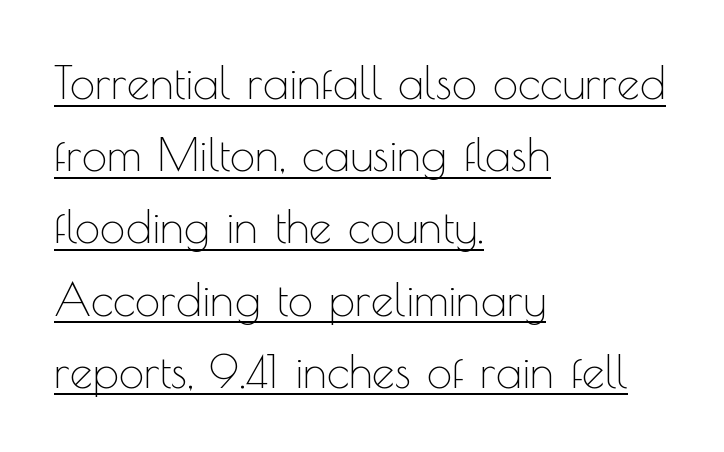
You could not count columns in this text — the font is proportionally spaced. Note: no serifs on the glyphs. Between one letter and the next there's only the usual sliver of space. Stroke thickness stays within the range of a standard reading face or lighter. If you drew a ruler down the left edge, every line would touch it.
